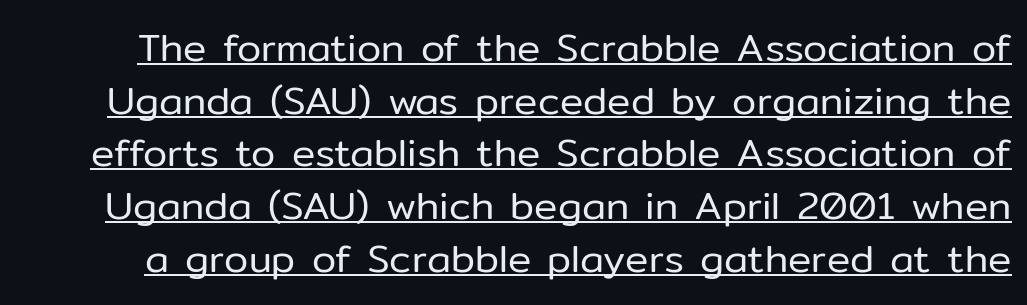
Note the varied advance widths — an 'i' is clearly narrower than an 'm'. The specimen reads as upright at a glance. Whoever set this chose a conventional vertical rhythm. Stems and bowls with no extra thickness — not bold. The face used here is a sans, in the tradition of grotesques and geometrics. Glyph-to-glyph distance matches everyday printed text.
